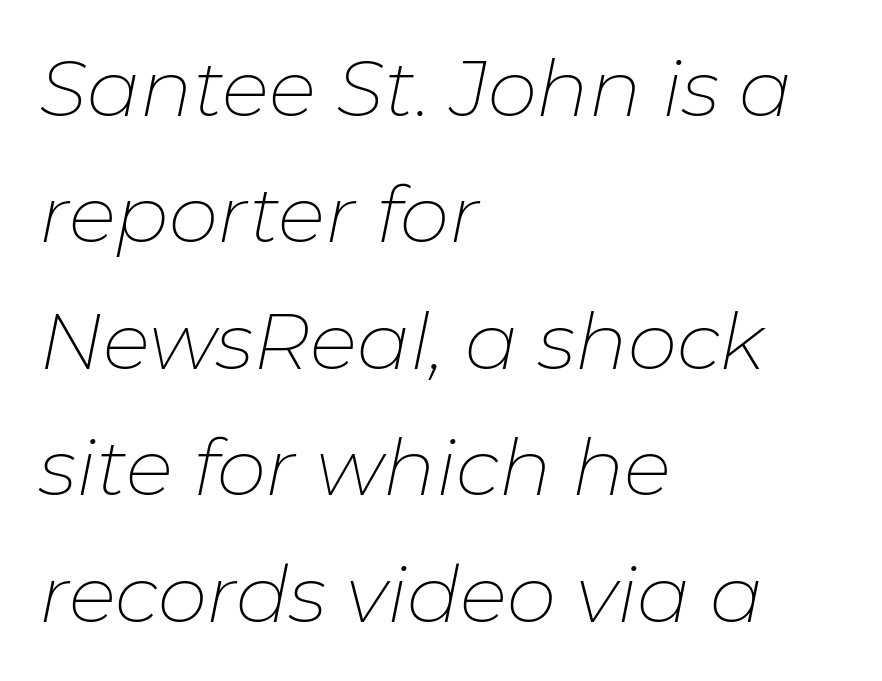
Q: Is the text bold? A: No.
Q: Is the text italic (slanted)? A: Yes, it leans right by about 11 degrees.
Q: Is the text underlined? A: No.
Q: How is the paragraph aligned? A: Left-aligned.
Q: Is the spacing between letters normal or unusually wide? A: Normal.
Q: Is the spacing between lines tight, normal or loose? A: Normal.
Q: Width (condensed, normal, or wide)? A: Normal.
Q: Stroke contrast? A: Low.
Q: x-height? A: Medium.
Q: Monospaced? A: No.
